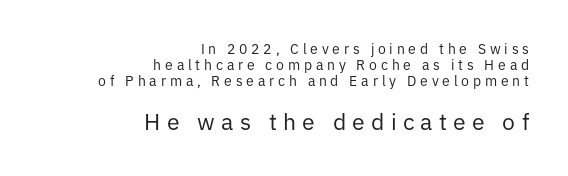
{"italic": "no", "bold": "no", "underline": "no", "align": "right", "line_spacing": "tight", "line_spacing_ratio": 1.15, "letter_spacing": "wide", "letter_spacing_em": 0.27, "larger_block": "second", "size_ratio": 1.64, "glyph_px": 23}
